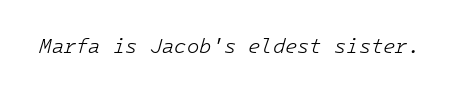
{"italic": "yes", "lean": "right", "slant_degrees": 16, "bold": "no", "underline": "no", "letter_spacing": "normal", "letter_spacing_em": 0.0, "glyph_px": 20}
